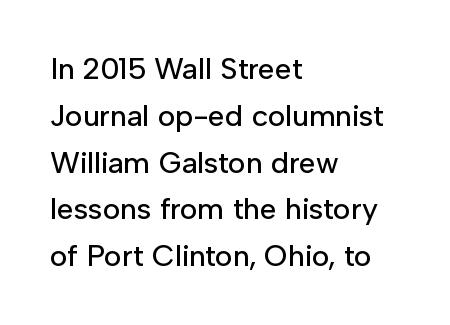
This sample uses a sans-serif face. Caption: multi-line text, flush left, ragged right. The rendering uses natural spacing where letterforms have individual widths. Standard letterfit; no display-style spreading of the glyphs.
